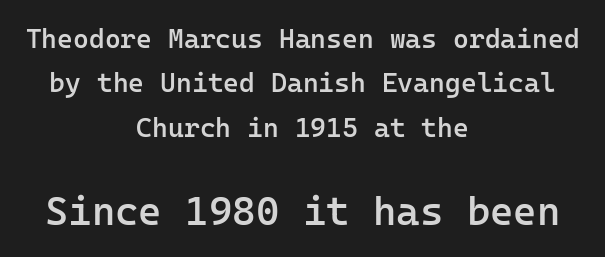
{"serif": "no", "italic": "no", "bold": "semi", "weight": "semibold", "width": "normal", "stroke_contrast": "low", "x_height": "medium", "monospaced": "yes", "underline": "no", "align": "center", "line_spacing": "normal", "line_spacing_ratio": 1.64, "letter_spacing": "normal", "letter_spacing_em": 0.0, "larger_block": "second", "size_ratio": 1.48, "glyph_px": 40}
